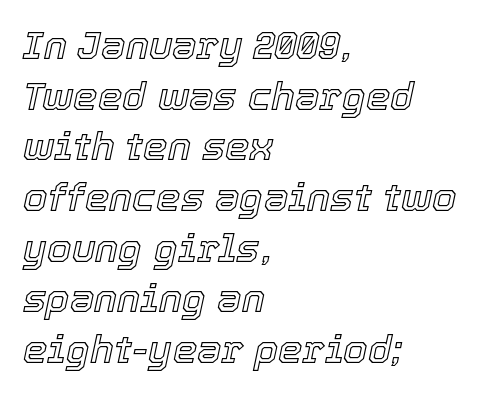
{"italic": "yes", "lean": "right", "slant_degrees": 12, "width": "normal", "x_height": "medium", "monospaced": "no", "underline": "no", "align": "left", "line_spacing": "normal", "line_spacing_ratio": 1.3, "letter_spacing": "normal", "letter_spacing_em": 0.0, "glyph_px": 39}
